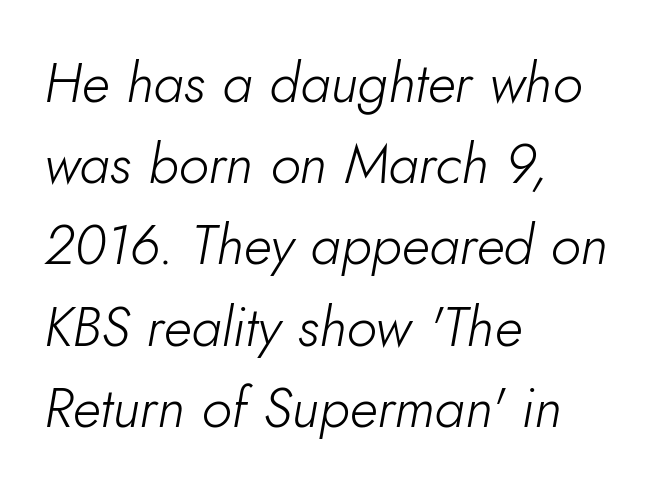
{"italic": "yes", "lean": "right", "slant_degrees": 10, "bold": "no", "weight": "light", "width": "normal", "stroke_contrast": "low", "x_height": "small", "monospaced": "no", "underline": "no", "align": "left", "line_spacing": "normal", "line_spacing_ratio": 1.45, "letter_spacing": "normal", "letter_spacing_em": 0.0, "glyph_px": 56}
